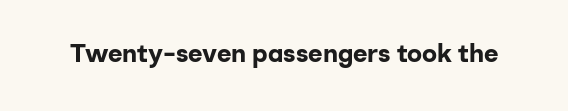
Q: Is the text bold? A: Yes.
Q: Is the text italic (slanted)? A: No, it is upright.
Q: Is the text underlined? A: No.
Q: Is the spacing between letters normal or unusually wide? A: Normal.
